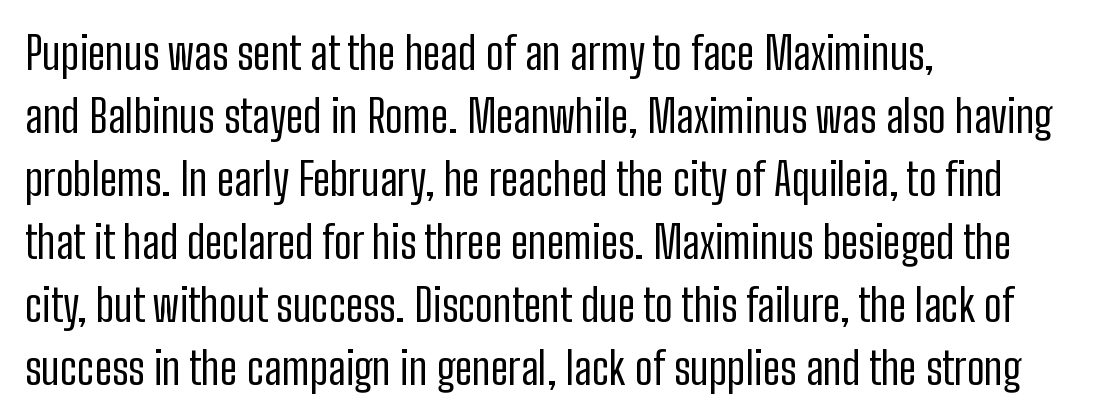
Q: Is the text bold? A: No.
Q: Is the text italic (slanted)? A: No, it is upright.
Q: Is the typeface a serif or a sans-serif typeface? A: Sans-serif.
Q: Is the text underlined? A: No.
Q: How is the paragraph aligned? A: Left-aligned.
Q: Is the spacing between letters normal or unusually wide? A: Normal.
Q: Is the spacing between lines tight, normal or loose? A: Normal.
Q: Width (condensed, normal, or wide)? A: Condensed.
Q: Stroke contrast? A: Low.
Q: x-height? A: Medium.
Q: Monospaced? A: No.
